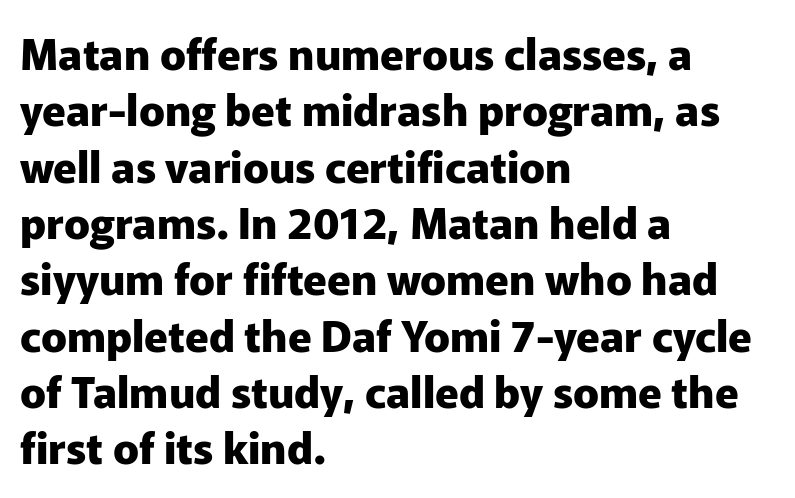
Q: Is the text bold? A: Yes.
Q: Is the text italic (slanted)? A: No, it is upright.
Q: Is the typeface a serif or a sans-serif typeface? A: Sans-serif.
Q: Is the text underlined? A: No.
Q: How is the paragraph aligned? A: Left-aligned.
Q: Is the spacing between letters normal or unusually wide? A: Normal.
Q: Is the spacing between lines tight, normal or loose? A: Normal.
Q: Width (condensed, normal, or wide)? A: Normal.
Q: Stroke contrast? A: Low.
Q: x-height? A: Medium.
Q: Monospaced? A: No.
